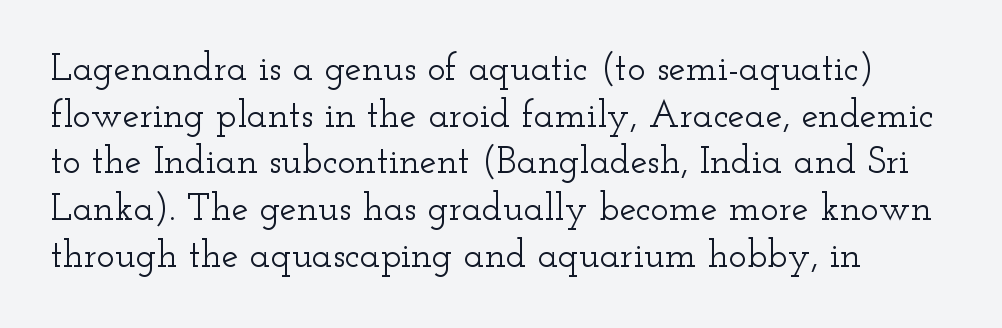
The image shows 38 px wide serif type, upright; set line spacing 1.23x, normal letter spacing, not underlined; low stroke contrast and a small x-height.
